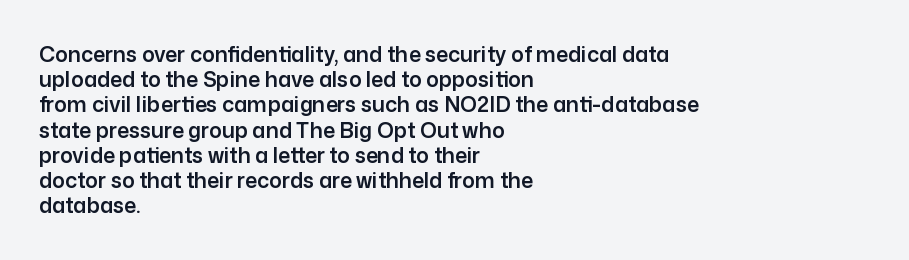
Q: Is the text italic (slanted)? A: No, it is upright.
Q: Is the text underlined? A: No.
Q: How is the paragraph aligned? A: Left-aligned.
Q: Is the spacing between letters normal or unusually wide? A: Normal.
